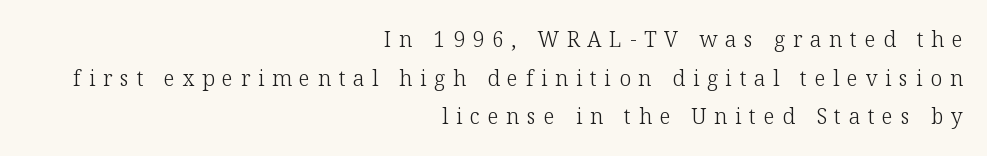
The image shows 21 px text type, upright; set right-aligned, line spacing 1.84x, unusually wide letter spacing (+0.37 em), not underlined.
